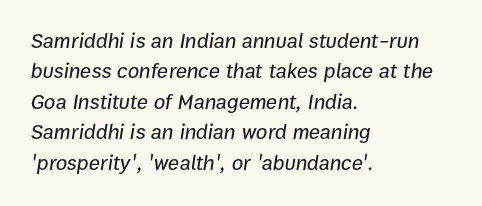
Q: Is the text italic (slanted)? A: Yes, it leans right by about 9 degrees.
Q: Is the text underlined? A: No.
Q: How is the paragraph aligned? A: Left-aligned.
Q: Is the spacing between letters normal or unusually wide? A: Normal.
Q: Is the spacing between lines tight, normal or loose? A: Normal.
